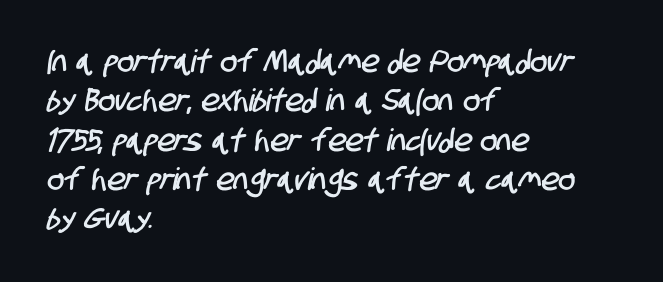
Q: Is the typeface a serif or a sans-serif typeface? A: Sans-serif.
Q: Is the text underlined? A: No.
Q: How is the paragraph aligned? A: Left-aligned.
Q: Is the spacing between letters normal or unusually wide? A: Normal.
Q: Is the spacing between lines tight, normal or loose? A: Normal.
Q: Width (condensed, normal, or wide)? A: Condensed.
Q: Stroke contrast? A: Low.
Q: x-height? A: Large.
Q: Monospaced? A: No.
